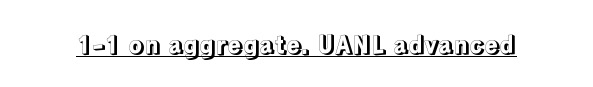
{"italic": "no", "underline": "yes", "letter_spacing": "normal", "letter_spacing_em": 0.0, "glyph_px": 25}
